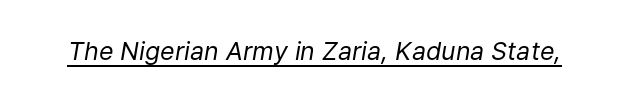
Weight: not bold — regular or lighter. What decoration does the sample have? An underline. The specimen reads as italic at a glance. Letter spacing: default.
